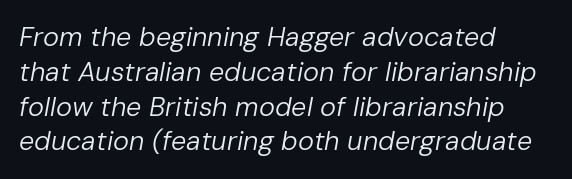
Q: Is the text bold? A: No.
Q: Is the text italic (slanted)? A: Yes, it leans right by about 10 degrees.
Q: Is the text underlined? A: No.
Q: How is the paragraph aligned? A: Left-aligned.
Q: Is the spacing between letters normal or unusually wide? A: Normal.
Q: Is the spacing between lines tight, normal or loose? A: Normal.
